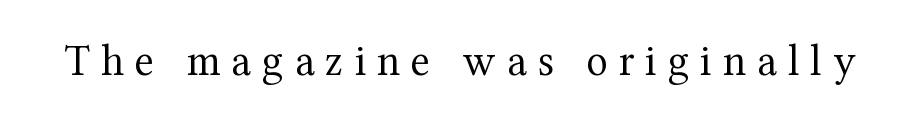
The image shows 44 px regular-weight serif type, upright; set unusually wide letter spacing (+0.25 em), not underlined; medium stroke contrast and a medium x-height.
